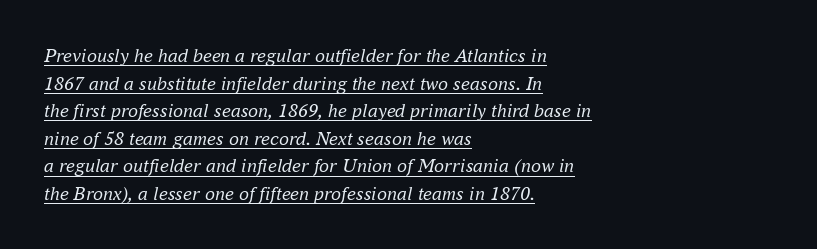
A typographer would call this underscored text. This reads as an unemphasized weight, regular at the heaviest. Typeset ragged right — the left edge is the straight one. Slanted lettering throughout. Interline gaps are of average width in this sample. Students, note that the glyphs here touch the page at normal intervals.
